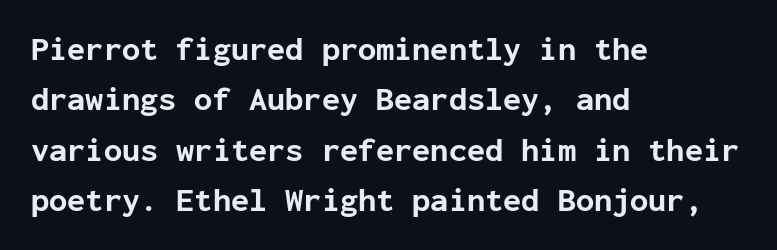
{"serif": "no", "italic": "no", "bold": "yes", "weight": "bold", "width": "normal", "stroke_contrast": "low", "x_height": "medium", "monospaced": "yes", "underline": "no", "align": "left", "line_spacing": "normal", "line_spacing_ratio": 1.53, "letter_spacing": "normal", "letter_spacing_em": 0.0, "glyph_px": 33}
